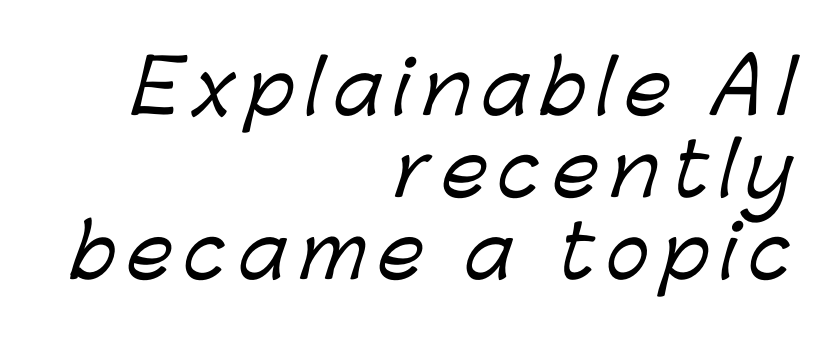
Q: Is the typeface a serif or a sans-serif typeface? A: Sans-serif.
Q: Is the text underlined? A: No.
Q: How is the paragraph aligned? A: Right-aligned.
Q: Is the spacing between lines tight, normal or loose? A: Tight.
Q: Width (condensed, normal, or wide)? A: Normal.
Q: Stroke contrast? A: Low.
Q: x-height? A: Medium.
Q: Monospaced? A: No.
